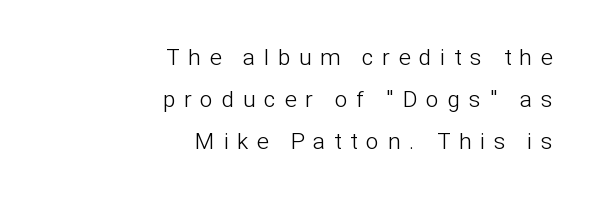
The image shows 23 px text type, upright; set right-aligned, line spacing 1.83x, unusually wide letter spacing (+0.39 em), not underlined.
